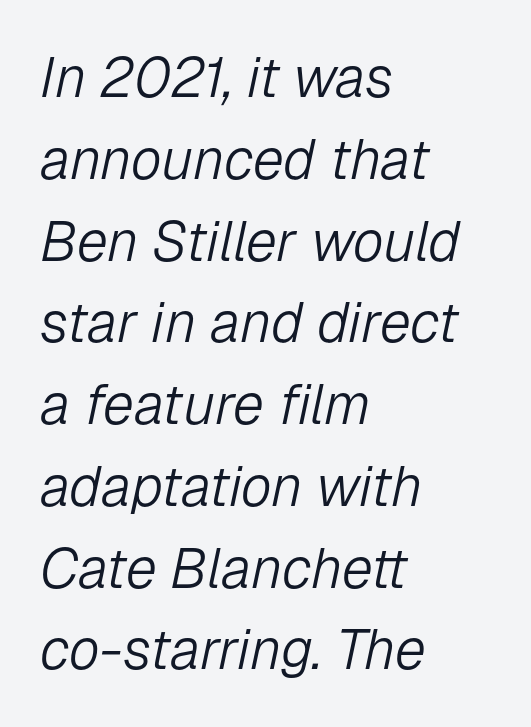
Q: Is the text bold? A: No.
Q: Is the text italic (slanted)? A: Yes, it leans right by about 12 degrees.
Q: Is the text underlined? A: No.
Q: How is the paragraph aligned? A: Left-aligned.
Q: Is the spacing between letters normal or unusually wide? A: Normal.
Q: Is the spacing between lines tight, normal or loose? A: Normal.
Q: Width (condensed, normal, or wide)? A: Normal.
Q: Stroke contrast? A: Low.
Q: x-height? A: Medium.
Q: Monospaced? A: No.
